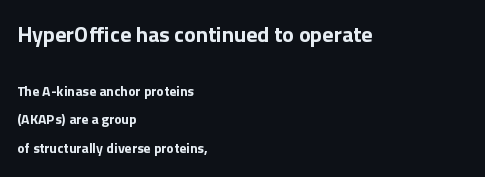
The image shows 22 px bold type, upright; set left-aligned, loose line spacing (2.05x), normal letter spacing, not underlined; the first (top) block is 1.57x larger.
